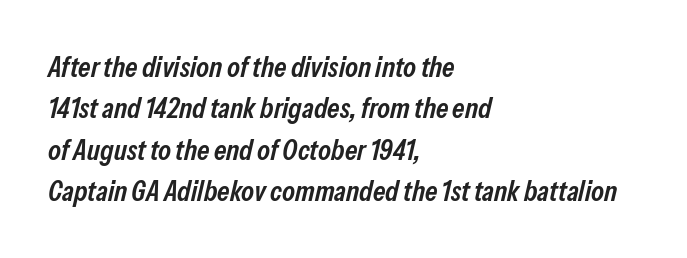
{"italic": "yes", "lean": "right", "slant_degrees": 13, "bold": "semi", "weight": "semibold", "width": "condensed", "stroke_contrast": "low", "x_height": "medium", "monospaced": "no", "underline": "no", "align": "left", "line_spacing": "normal", "line_spacing_ratio": 1.43, "letter_spacing": "normal", "letter_spacing_em": 0.0, "glyph_px": 29}
